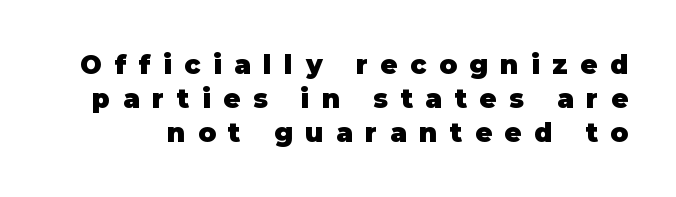
Students, observe: this is what conventionally led text looks like. A typesetter would call this heavily tracked-out type. Has an underline been added? It has not. Pretty heavy lettering here — definitely bold.
